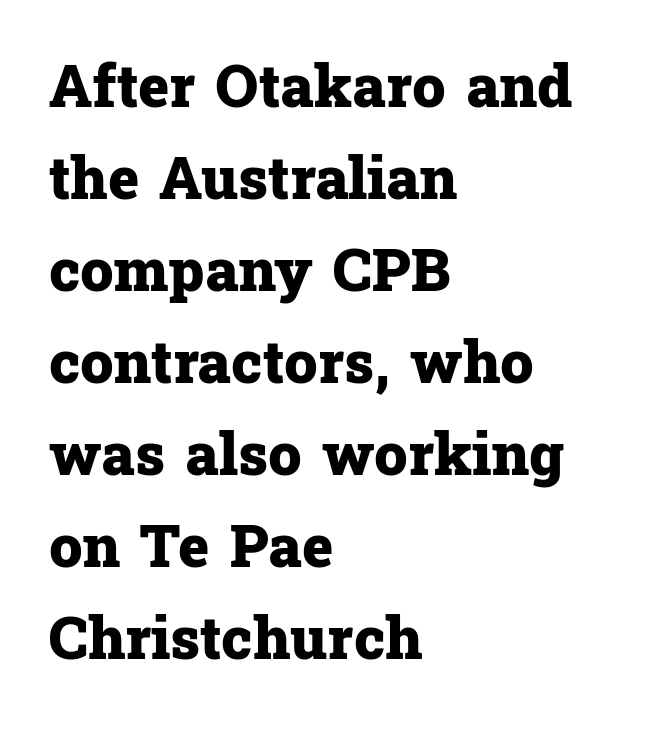
I'd describe the lettering as bold — thick and assertive. Regarding leading, the lines here are spaced in the standard way. The gap between lines stays unmarked. Characters follow at the spacing the type designer built in. Posture: vertical.
